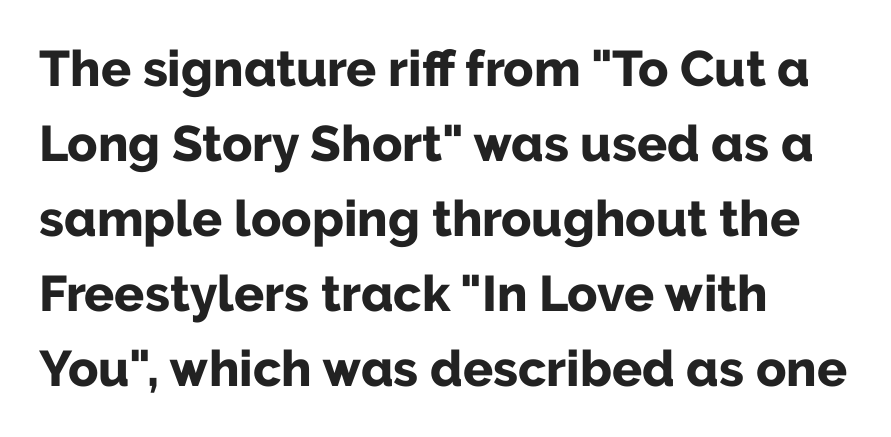
Plain, unruled lines of type. Horizontally, the lines are justified to the leading edge only. The letters sit at their default tracking, neither squeezed nor spread. The passage shown is typeset with a sans-serif family. You'd pick this weight for a headline — it's a proper bold. The passage shown is typed in a proportional face where columns would drift.
